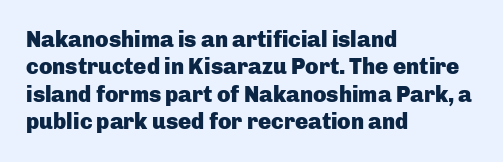
Only glyphs here, with clear space below each row. The type sits square on the baseline with zero lean. Short note: letters normally spaced. Summary of vertical rhythm: regular, with standard interline spacing. Thick stems and heavy bowls — unmistakably bold. Short and long lines alike share a common starting point at left.
